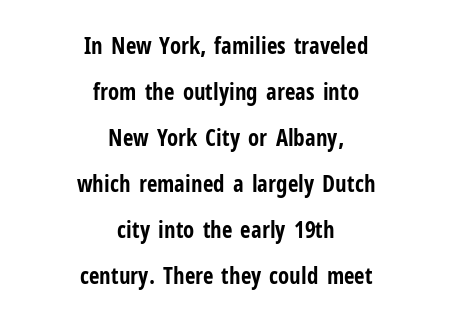
The image shows 23 px bold type, upright; set centered, loose line spacing (2.0x), normal letter spacing, not underlined.
